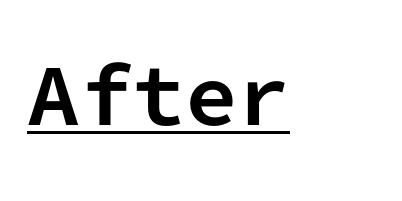
Q: Is the text bold? A: Yes.
Q: Is the text italic (slanted)? A: No, it is upright.
Q: Is the typeface a serif or a sans-serif typeface? A: Sans-serif.
Q: Is the text underlined? A: Yes.
Q: Is the spacing between letters normal or unusually wide? A: Normal.
Q: Width (condensed, normal, or wide)? A: Normal.
Q: Stroke contrast? A: Low.
Q: x-height? A: Medium.
Q: Monospaced? A: Yes.
